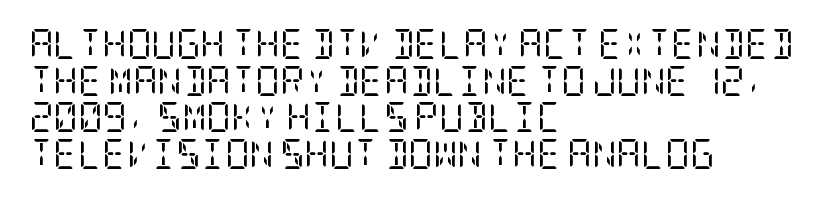
The image shows 30 px regular-weight, condensed serif type, upright; set left-aligned, line spacing 1.22x, normal letter spacing, not underlined; low stroke contrast and a large x-height.
